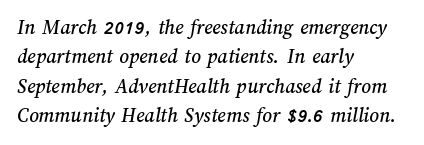
Q: Is the text underlined? A: No.
Q: How is the paragraph aligned? A: Left-aligned.
Q: Is the spacing between letters normal or unusually wide? A: Normal.
Q: Is the spacing between lines tight, normal or loose? A: Normal.
